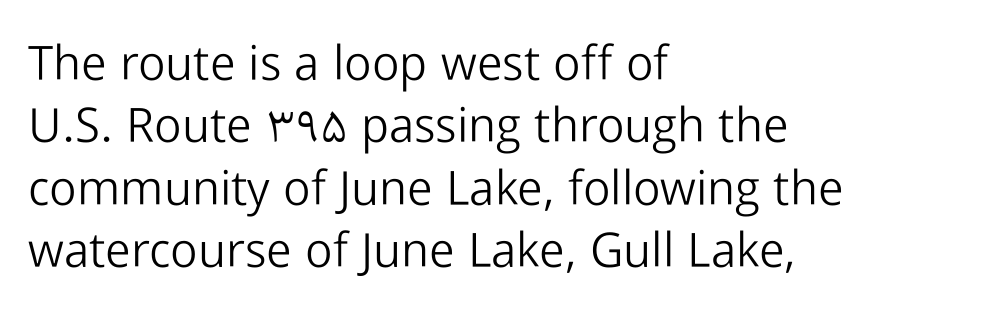
Nothing unusual about the tracking: characters are spaced as the font intends. Note: no serifs on the glyphs. The lines sit at an ordinary, default distance from one another. In CSS terms this would be text-align: left. The face used here is proportionally spaced, like ordinary book or web type.
